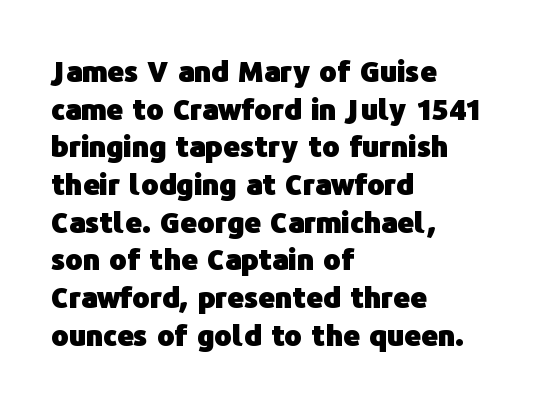
{"serif": "no", "italic": "no", "bold": "yes", "weight": "heavy", "width": "normal", "stroke_contrast": "low", "x_height": "medium", "monospaced": "no", "underline": "no", "align": "left", "line_spacing": "normal", "line_spacing_ratio": 1.3, "letter_spacing": "normal", "letter_spacing_em": 0.0, "glyph_px": 29}
